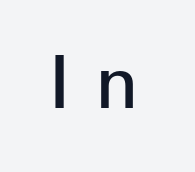
The passage shown is not underscored anywhere. What stands out about the letter spacing? Its width — letters are far apart. These lines carry some extra weight — a demibold, not a full bold. These lines were composed using upright roman letters. Nope, no serifs anywhere on these letters. Each letter keeps its own natural width here, so spacing adapts to shape.
